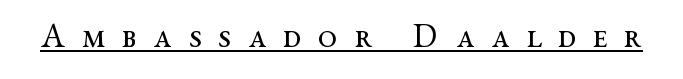
Look at the bottom of the vertical strokes: they flare into serifs here. The type is letterspaced generously, with wide tracking. The letters stand straight up with perfectly vertical stems. Is the stroke heavy? The answer is a plain regular-or-lighter.
